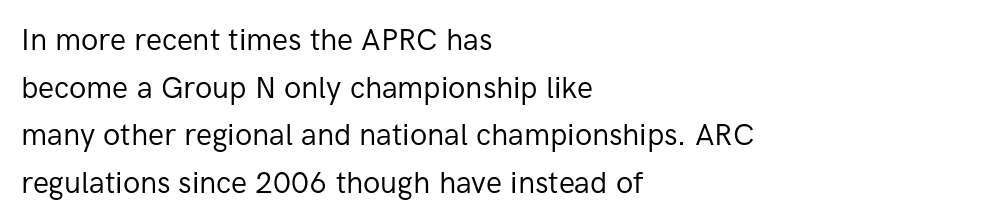
{"serif": "no", "italic": "no", "bold": "no", "weight": "regular", "width": "normal", "stroke_contrast": "low", "x_height": "medium", "monospaced": "no", "underline": "no", "align": "left", "line_spacing": "normal", "line_spacing_ratio": 1.59, "letter_spacing": "normal", "letter_spacing_em": 0.0, "glyph_px": 30}
